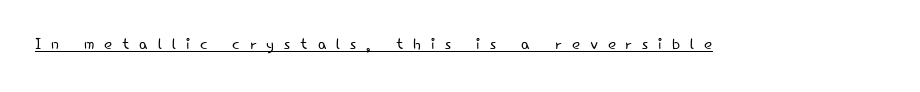
The image shows 21 px text type, upright; set unusually wide letter spacing (+0.47 em), underlined.
